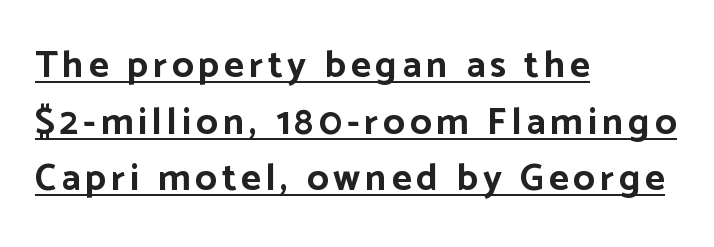
Vertical spacing — default. Observe the absence of serifs on each vertical stroke in this sample. Vertical strokes here are truly vertical. A continuous stroke trails under the words, as in a hyperlink. As a designer I'd log this as weight 700, bold. The rendering anchors every line to the left-hand side.
